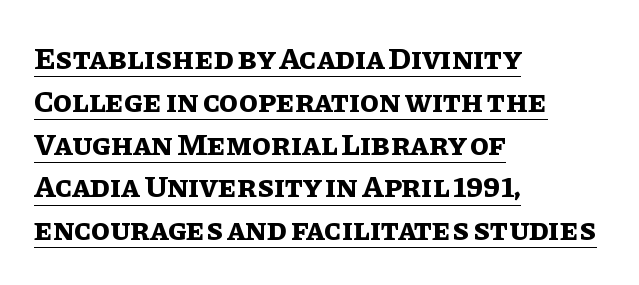
{"italic": "no", "bold": "yes", "weight": "bold", "width": "normal", "stroke_contrast": "low", "x_height": "large", "monospaced": "no", "underline": "yes", "align": "left", "line_spacing": "normal", "line_spacing_ratio": 1.38, "letter_spacing": "normal", "letter_spacing_em": 0.0, "glyph_px": 31}
